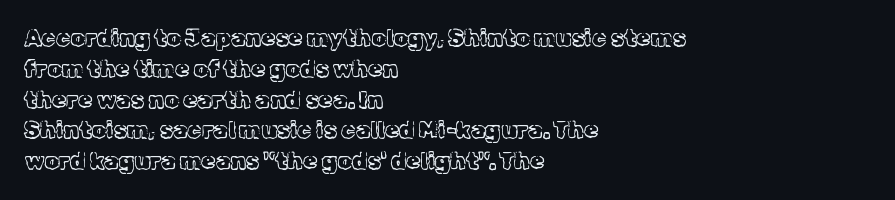
The image shows 23 px text type, upright; set left-aligned, normal line spacing (1.34x), normal letter spacing, not underlined.
